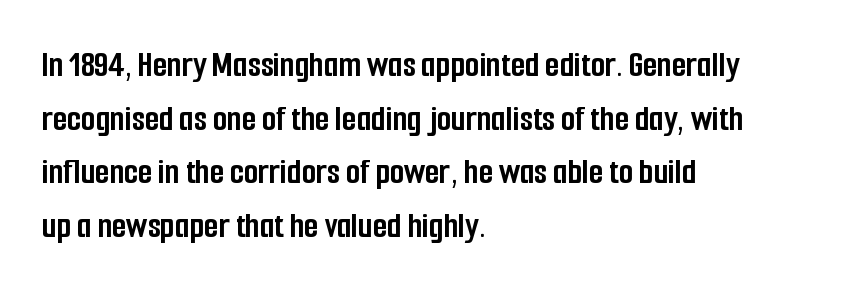
The image shows 37 px semibold, condensed sans-serif type, upright; set left-aligned, normal line spacing (1.45x), normal letter spacing, not underlined; low stroke contrast and a medium x-height.
